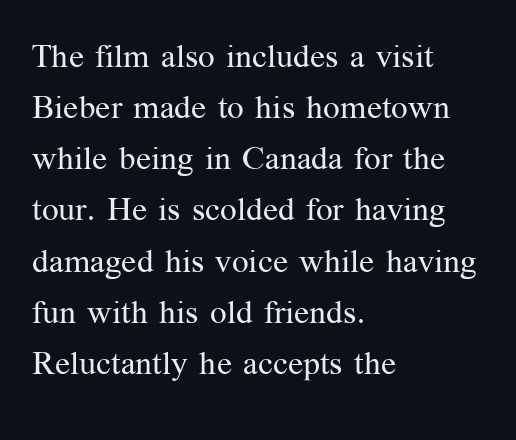
The leading is moderate, giving the passage an even texture. Nobody drew a line under any word here. Character widths vary here, with narrow letters taking less room than wide ones. The characters display serif detailing at their extremities.
